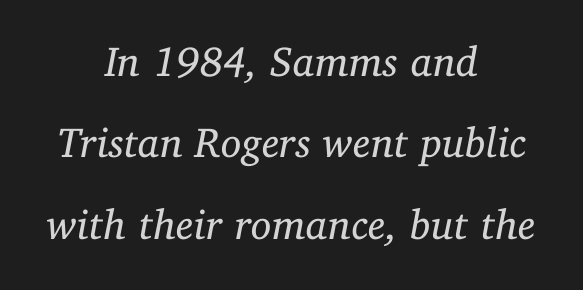
Q: Is the text bold? A: No.
Q: Is the text italic (slanted)? A: Yes, it leans right by about 11 degrees.
Q: Is the typeface a serif or a sans-serif typeface? A: Serif.
Q: Is the text underlined? A: No.
Q: How is the paragraph aligned? A: Centered.
Q: Is the spacing between letters normal or unusually wide? A: Normal.
Q: Is the spacing between lines tight, normal or loose? A: Loose.
Q: Width (condensed, normal, or wide)? A: Normal.
Q: Stroke contrast? A: Low.
Q: x-height? A: Medium.
Q: Monospaced? A: No.
